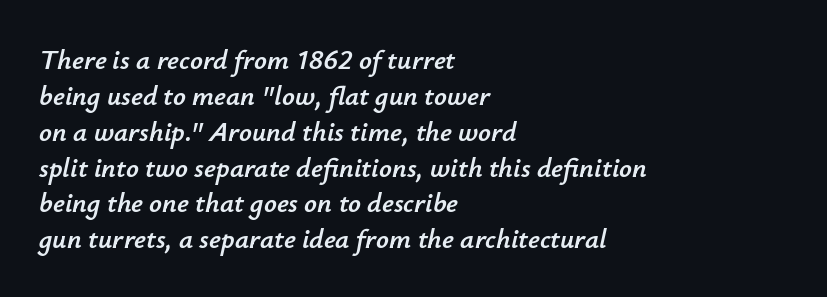
{"italic": "yes", "lean": "right", "slant_degrees": 12, "width": "normal", "stroke_contrast": "low", "x_height": "small", "monospaced": "no", "underline": "no", "align": "left", "line_spacing": "normal", "line_spacing_ratio": 1.28, "letter_spacing": "normal", "letter_spacing_em": 0.0, "glyph_px": 28}
